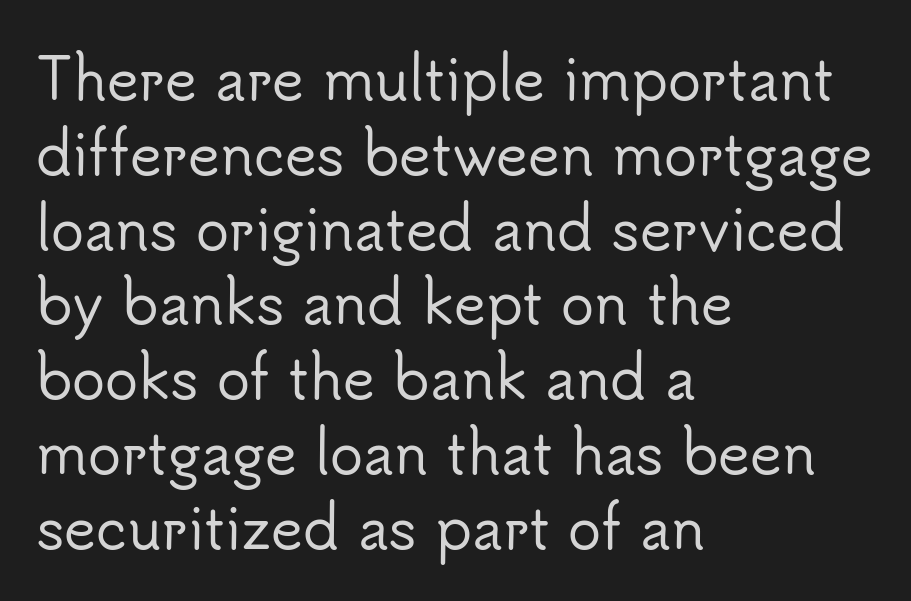
{"serif": "no", "italic": "no", "width": "normal", "stroke_contrast": "low", "x_height": "small", "monospaced": "no", "underline": "no", "align": "left", "line_spacing": "normal", "line_spacing_ratio": 1.36, "letter_spacing": "normal", "letter_spacing_em": 0.0, "glyph_px": 55}
